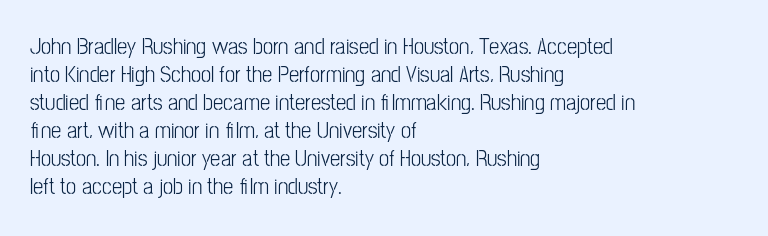
Q: Is the text bold? A: No.
Q: Is the text italic (slanted)? A: No, it is upright.
Q: Is the text underlined? A: No.
Q: How is the paragraph aligned? A: Left-aligned.
Q: Is the spacing between letters normal or unusually wide? A: Normal.
